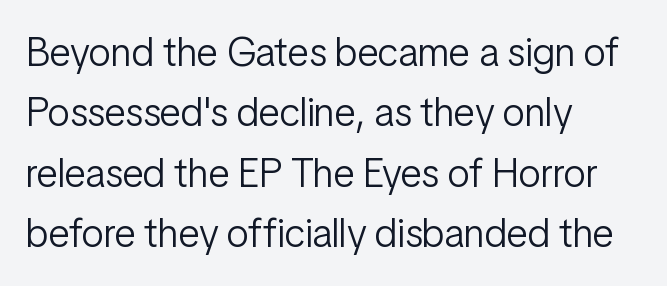
Q: Is the text bold? A: No.
Q: Is the text italic (slanted)? A: No, it is upright.
Q: Is the typeface a serif or a sans-serif typeface? A: Sans-serif.
Q: Is the text underlined? A: No.
Q: How is the paragraph aligned? A: Left-aligned.
Q: Is the spacing between letters normal or unusually wide? A: Normal.
Q: Is the spacing between lines tight, normal or loose? A: Normal.
Q: Width (condensed, normal, or wide)? A: Condensed.
Q: Stroke contrast? A: Low.
Q: x-height? A: Medium.
Q: Monospaced? A: No.
